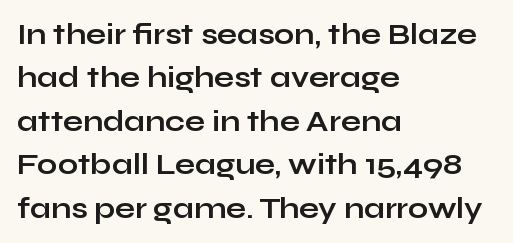
The image shows 29 px bold, wide sans-serif type, upright; set left-aligned, normal line spacing (1.5x), normal letter spacing, not underlined; low stroke contrast and a medium x-height.
